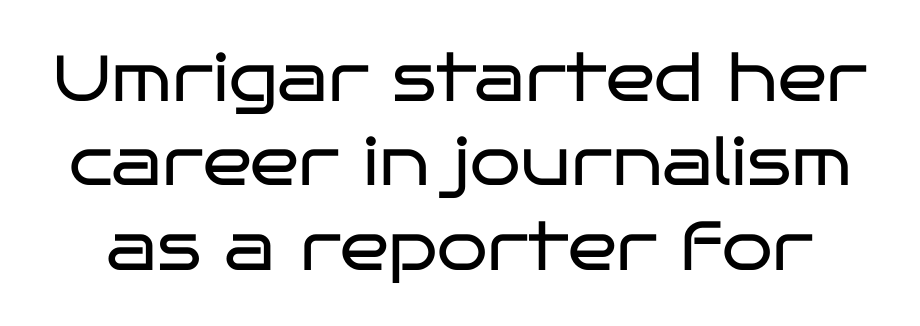
Q: Is the text bold? A: No.
Q: Is the text italic (slanted)? A: No, it is upright.
Q: Is the typeface a serif or a sans-serif typeface? A: Sans-serif.
Q: Is the text underlined? A: No.
Q: Is the spacing between letters normal or unusually wide? A: Normal.
Q: Is the spacing between lines tight, normal or loose? A: Normal.
Q: Width (condensed, normal, or wide)? A: Wide.
Q: Stroke contrast? A: Low.
Q: x-height? A: Large.
Q: Monospaced? A: No.
